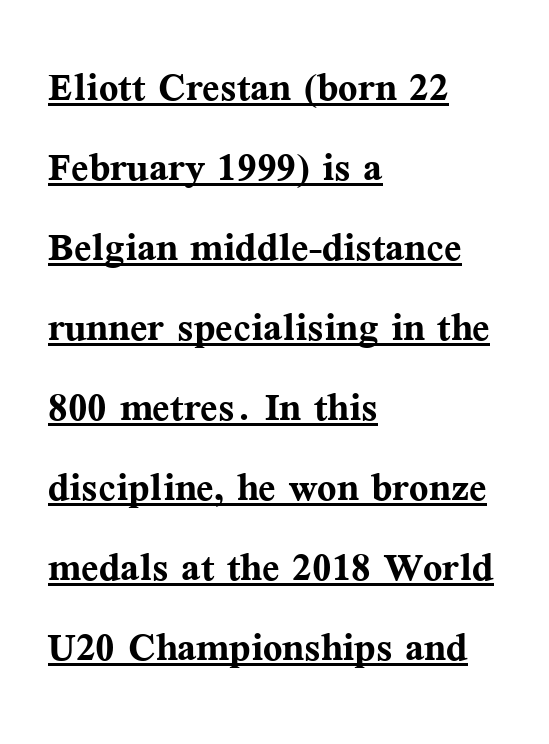
A typesetter would call this proportional, since set widths differ per character. Honestly, the letter spacing is just normal — you wouldn't notice it. If you measured baseline to baseline, you'd find a middling distance. Caption: multi-line text, flush left, ragged right. Honestly, the underline is the first thing you notice here. Tall strokes in this sample are plumb rather than angled.
